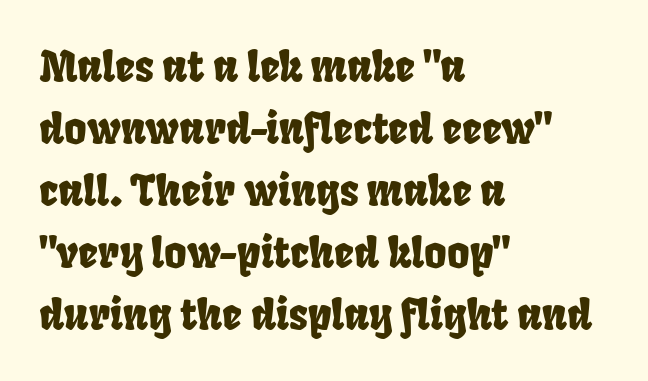
{"serif": "no", "width": "condensed", "stroke_contrast": "low", "x_height": "large", "monospaced": "no", "underline": "no", "align": "left", "line_spacing": "normal", "line_spacing_ratio": 1.44, "letter_spacing": "normal", "letter_spacing_em": 0.0, "glyph_px": 43}
